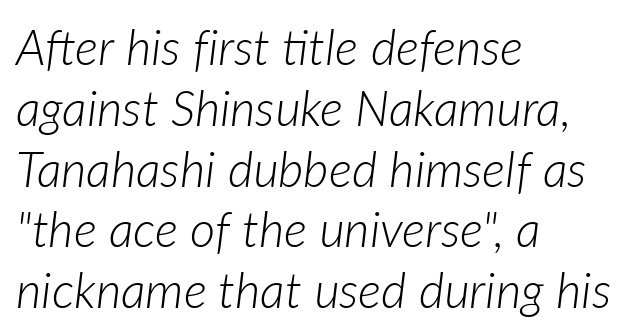
The image shows 49 px light type, italic (leaning right); set left-aligned, line spacing 1.24x, normal letter spacing, not underlined; low stroke contrast and a medium x-height.
